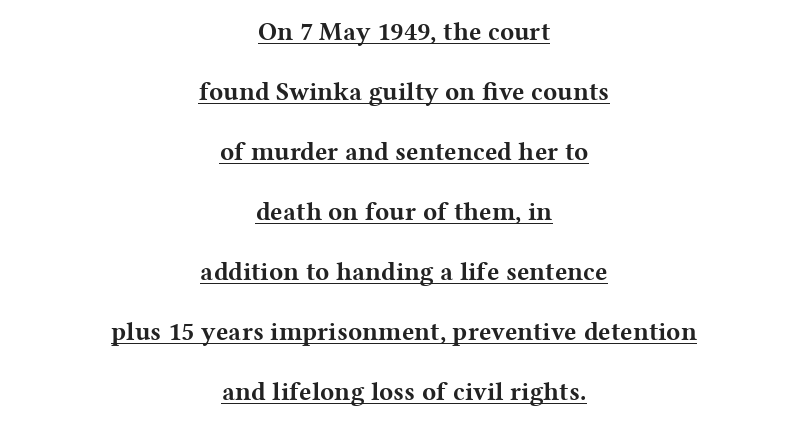
Q: Is the text bold? A: Yes.
Q: Is the text italic (slanted)? A: No, it is upright.
Q: Is the text underlined? A: Yes.
Q: How is the paragraph aligned? A: Centered.
Q: Is the spacing between letters normal or unusually wide? A: Normal.
Q: Is the spacing between lines tight, normal or loose? A: Loose.
